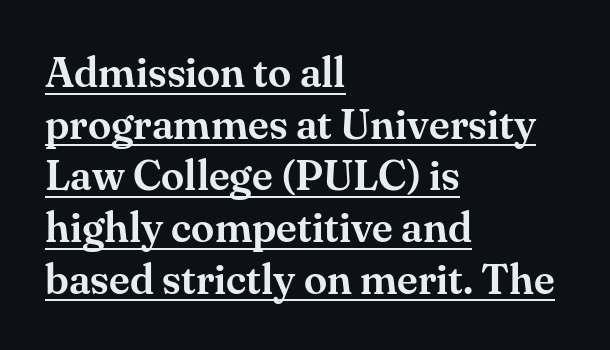
Q: Is the text italic (slanted)? A: No, it is upright.
Q: Is the typeface a serif or a sans-serif typeface? A: Serif.
Q: Is the text underlined? A: Yes.
Q: How is the paragraph aligned? A: Left-aligned.
Q: Is the spacing between letters normal or unusually wide? A: Normal.
Q: Width (condensed, normal, or wide)? A: Normal.
Q: Stroke contrast? A: Medium.
Q: x-height? A: Small.
Q: Monospaced? A: No.
